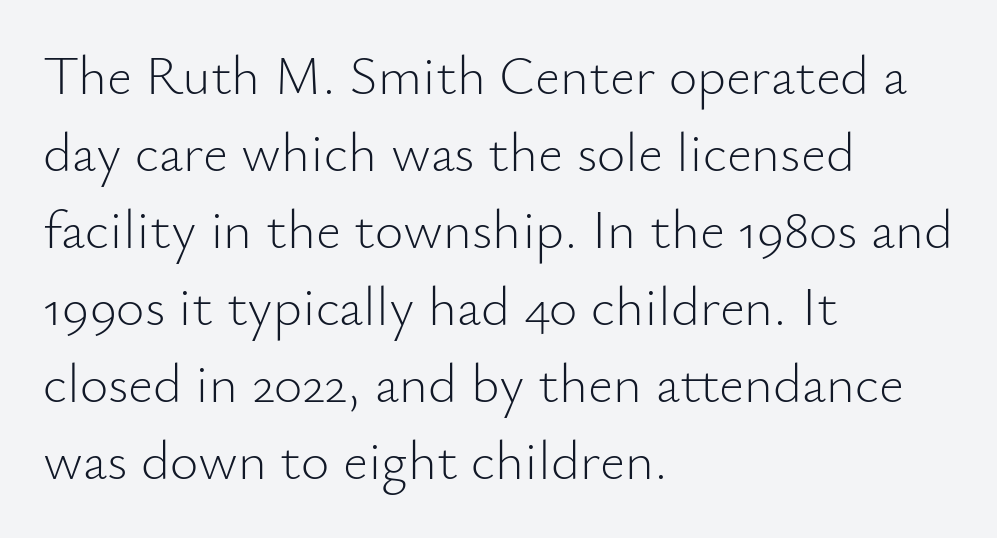
The image shows 55 px light sans-serif type, upright; set left-aligned, normal line spacing (1.4x), normal letter spacing, not underlined; low stroke contrast and a small x-height.
